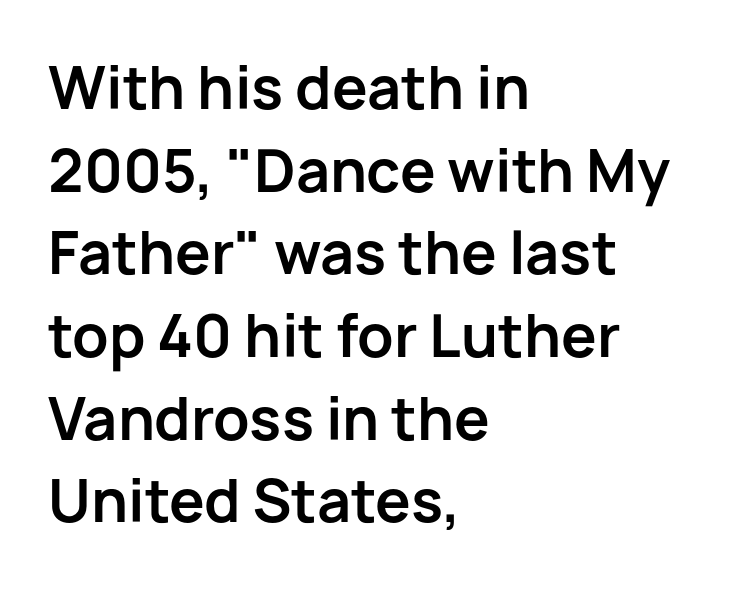
Notice how descenders clear the ascenders below comfortably — that's standard leading. No italicization has been applied; the sample stays upright. The glyphs have the mass of a bold cut. Rule under the text: the space is simply empty. Observe the absence of serifs on each vertical stroke in this sample. The passage shown is typed in a proportional face where columns would drift.
